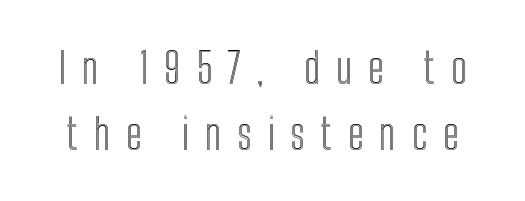
The image shows 42 px condensed type, upright; set normal line spacing (1.57x), unusually wide letter spacing (+0.38 em), not underlined; a medium x-height.
